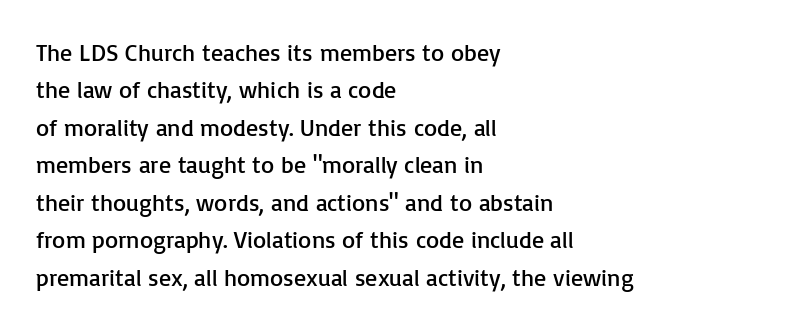
Q: Is the text bold? A: No.
Q: Is the text italic (slanted)? A: No, it is upright.
Q: Is the text underlined? A: No.
Q: How is the paragraph aligned? A: Left-aligned.
Q: Is the spacing between letters normal or unusually wide? A: Normal.
Q: Is the spacing between lines tight, normal or loose? A: Normal.
